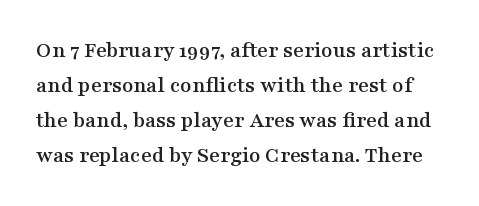
Quick note: underline off. One glance says typical: line gaps are just what's usual. When letters stand straight like this, we call the style roman or upright. Tracking here is standard; glyphs follow each other at the usual distance.
